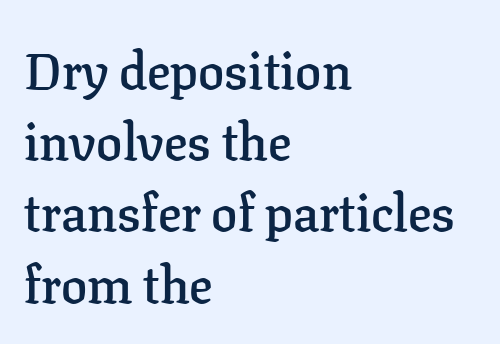
The image shows 52 px semibold serif type, upright; set left-aligned, normal line spacing (1.37x), normal letter spacing, not underlined; low stroke contrast and a medium x-height.
